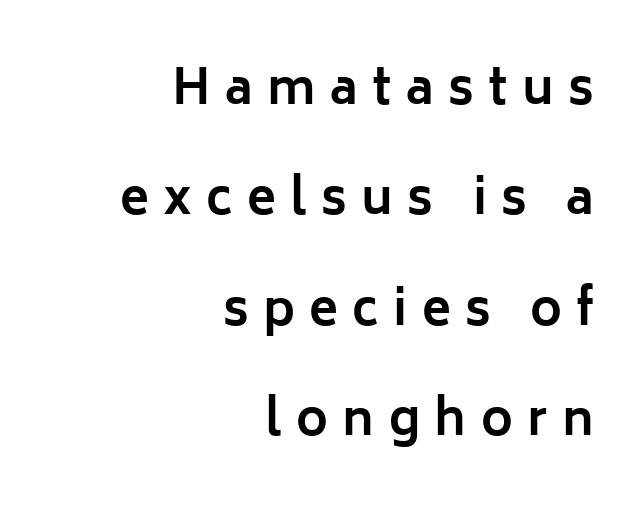
No word sits above an underline. If you measured baseline to baseline, you'd find a long distance. The ragged edge is on the left, which tells us the setting is flush right. No italicization has been applied; the sample stays upright.
